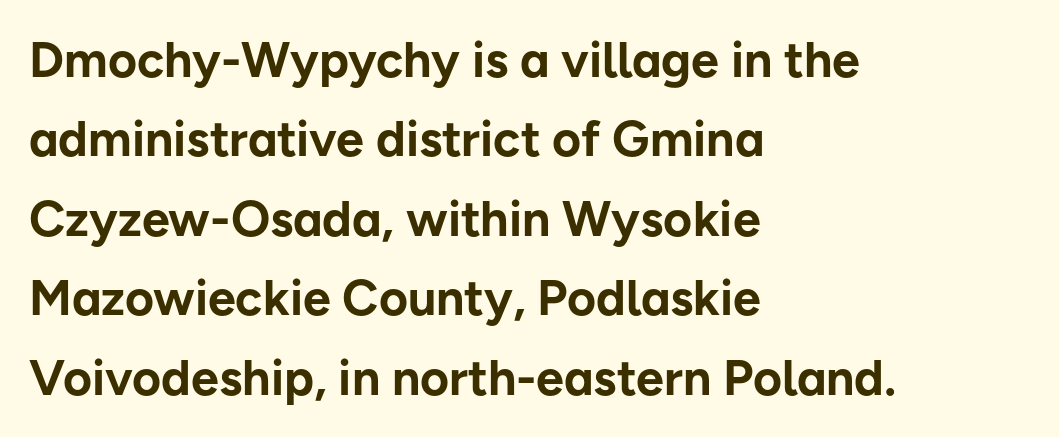
{"serif": "no", "italic": "no", "bold": "yes", "weight": "bold", "width": "normal", "stroke_contrast": "low", "x_height": "medium", "monospaced": "no", "underline": "no", "align": "left", "line_spacing": "normal", "line_spacing_ratio": 1.59, "letter_spacing": "normal", "letter_spacing_em": 0.0, "glyph_px": 50}
